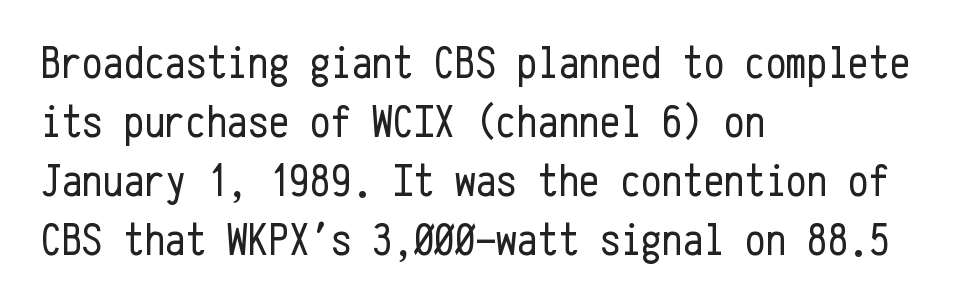
Q: Is the text bold? A: No.
Q: Is the text italic (slanted)? A: No, it is upright.
Q: Is the typeface a serif or a sans-serif typeface? A: Sans-serif.
Q: Is the text underlined? A: No.
Q: How is the paragraph aligned? A: Left-aligned.
Q: Is the spacing between letters normal or unusually wide? A: Normal.
Q: Is the spacing between lines tight, normal or loose? A: Normal.
Q: Width (condensed, normal, or wide)? A: Condensed.
Q: Stroke contrast? A: Low.
Q: x-height? A: Medium.
Q: Monospaced? A: Yes.
